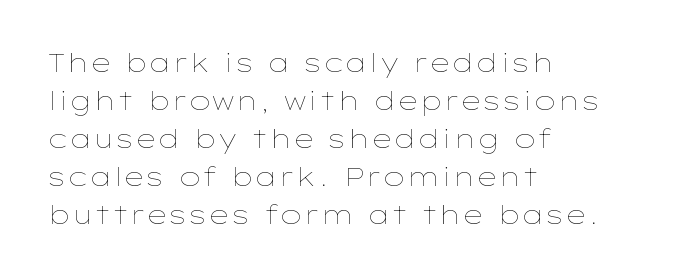
Q: Is the text bold? A: No.
Q: Is the text italic (slanted)? A: No, it is upright.
Q: Is the text underlined? A: No.
Q: How is the paragraph aligned? A: Left-aligned.
Q: Is the spacing between letters normal or unusually wide? A: Normal.
Q: Is the spacing between lines tight, normal or loose? A: Normal.
